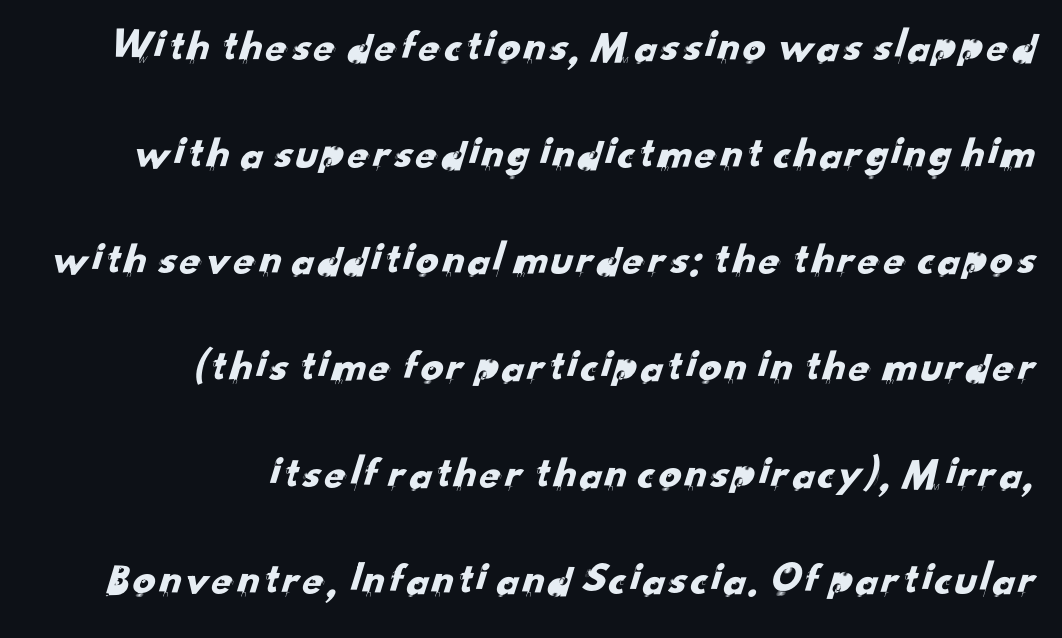
Q: Is the typeface a serif or a sans-serif typeface? A: Sans-serif.
Q: Is the text underlined? A: No.
Q: How is the paragraph aligned? A: Right-aligned.
Q: Is the spacing between letters normal or unusually wide? A: Normal.
Q: Is the spacing between lines tight, normal or loose? A: Loose.
Q: Width (condensed, normal, or wide)? A: Normal.
Q: Stroke contrast? A: Low.
Q: x-height? A: Small.
Q: Monospaced? A: No.
